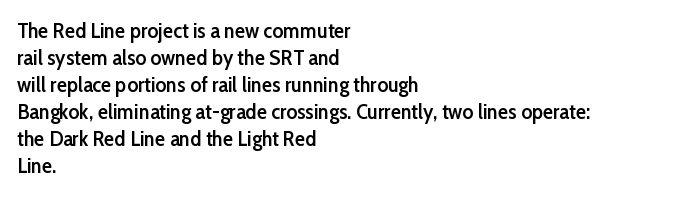
{"italic": "no", "bold": "semi", "underline": "no", "align": "left", "line_spacing": "normal", "line_spacing_ratio": 1.29, "letter_spacing": "normal", "letter_spacing_em": 0.0, "glyph_px": 21}
